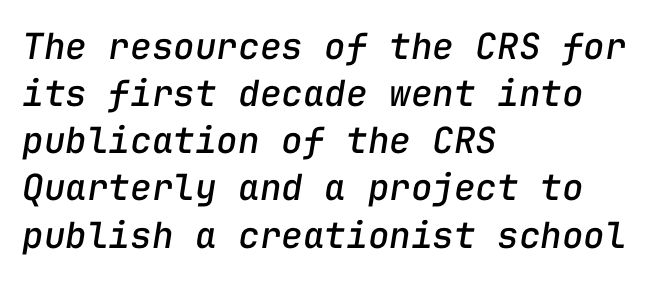
The image shows 36 px text type, italic (leaning right), monospaced; set left-aligned, normal line spacing (1.31x), normal letter spacing, not underlined; low stroke contrast and a medium x-height.
